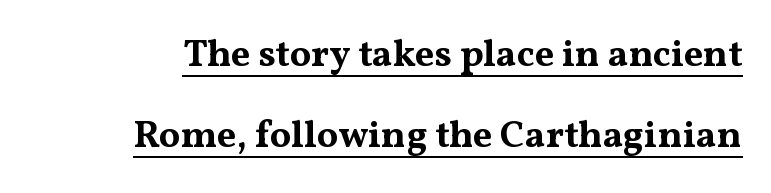
The image shows 38 px bold, wide serif type, upright; set loose line spacing (2.13x), normal letter spacing, underlined; medium stroke contrast and a medium x-height.
